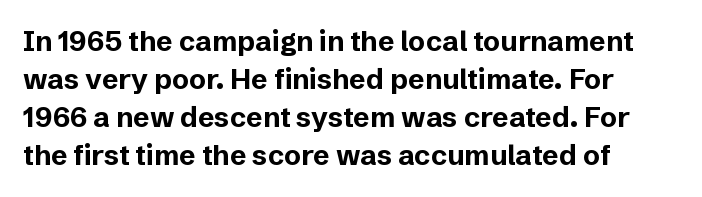
The space beneath each line is pristine and unruled. The characters look thick and weighty, a clear bold. Note the varied advance widths — an 'i' is clearly narrower than an 'm'. Unlike a traditional serif, this face leaves its strokes unadorned.
